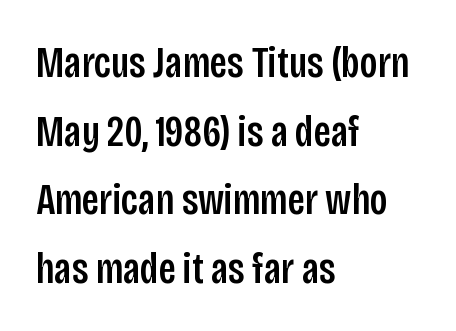
The image shows 44 px condensed sans-serif type, upright; set left-aligned, normal line spacing (1.56x), normal letter spacing, not underlined; low stroke contrast and a large x-height.
